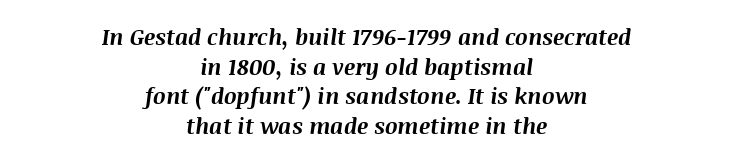
Q: Is the text bold? A: Yes.
Q: Is the text italic (slanted)? A: Yes, it leans right by about 8 degrees.
Q: Is the text underlined? A: No.
Q: How is the paragraph aligned? A: Centered.
Q: Is the spacing between letters normal or unusually wide? A: Normal.
Q: Is the spacing between lines tight, normal or loose? A: Normal.
